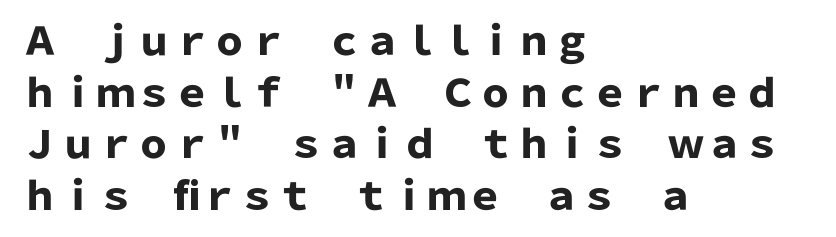
The lettering stays uniformly vertical, giving the passage a roman look. The strip under each line holds only bare page. Observe the absence of serifs on each vertical stroke in this sample. Summary of weight: heavy, a full bold. The line-height multiplier appears to be the usual default.
